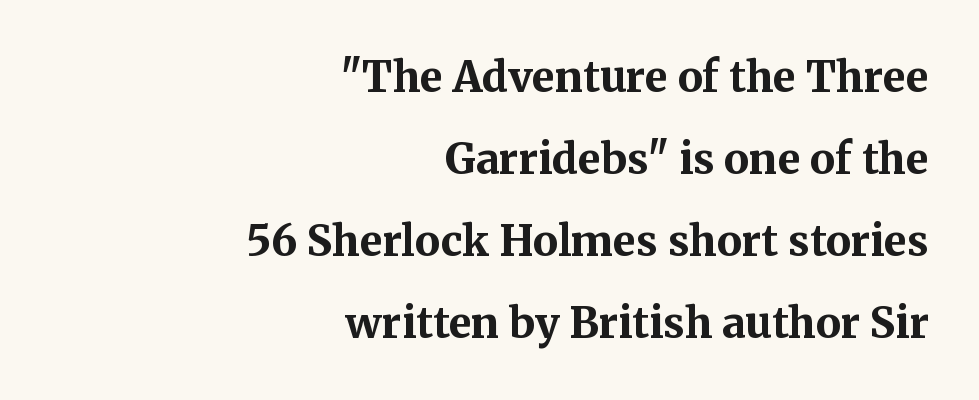
Q: Is the text bold? A: Yes.
Q: Is the text italic (slanted)? A: No, it is upright.
Q: Is the typeface a serif or a sans-serif typeface? A: Serif.
Q: Is the text underlined? A: No.
Q: How is the paragraph aligned? A: Right-aligned.
Q: Is the spacing between letters normal or unusually wide? A: Normal.
Q: Is the spacing between lines tight, normal or loose? A: Loose.
Q: Width (condensed, normal, or wide)? A: Normal.
Q: Stroke contrast? A: Medium.
Q: x-height? A: Medium.
Q: Monospaced? A: No.
